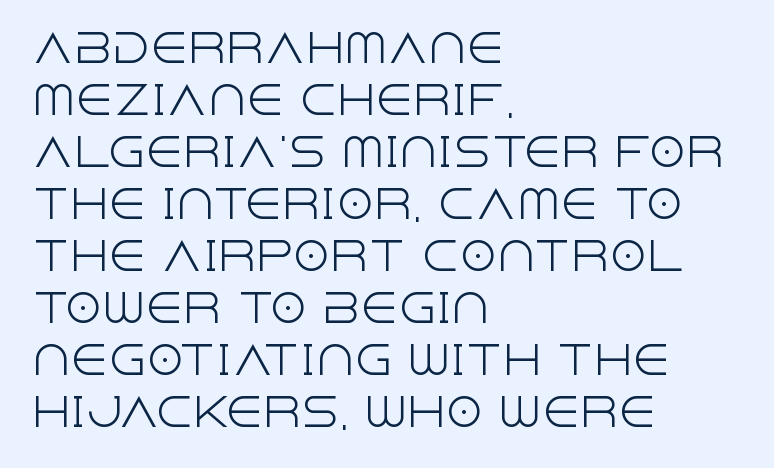
Q: Is the text bold? A: No.
Q: Is the text italic (slanted)? A: No, it is upright.
Q: Is the typeface a serif or a sans-serif typeface? A: Sans-serif.
Q: Is the text underlined? A: No.
Q: How is the paragraph aligned? A: Left-aligned.
Q: Is the spacing between letters normal or unusually wide? A: Normal.
Q: Is the spacing between lines tight, normal or loose? A: Normal.
Q: Width (condensed, normal, or wide)? A: Normal.
Q: x-height? A: Large.
Q: Monospaced? A: No.
